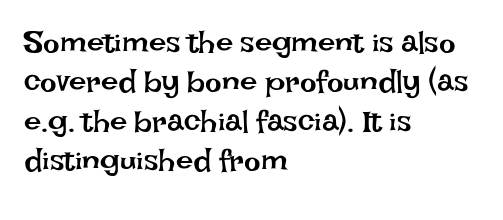
Q: Is the text bold? A: No.
Q: Is the text italic (slanted)? A: No, it is upright.
Q: Is the text underlined? A: No.
Q: How is the paragraph aligned? A: Left-aligned.
Q: Is the spacing between letters normal or unusually wide? A: Normal.
Q: Is the spacing between lines tight, normal or loose? A: Normal.
Q: Width (condensed, normal, or wide)? A: Normal.
Q: Stroke contrast? A: Low.
Q: x-height? A: Large.
Q: Monospaced? A: No.
